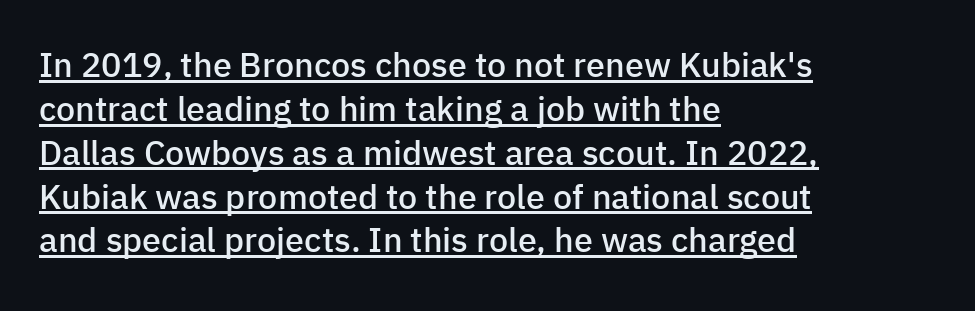
{"serif": "no", "italic": "no", "bold": "semi", "weight": "semibold", "width": "normal", "stroke_contrast": "low", "x_height": "medium", "monospaced": "no", "underline": "yes", "align": "left", "line_spacing": "normal", "line_spacing_ratio": 1.29, "letter_spacing": "normal", "letter_spacing_em": 0.0, "glyph_px": 34}
